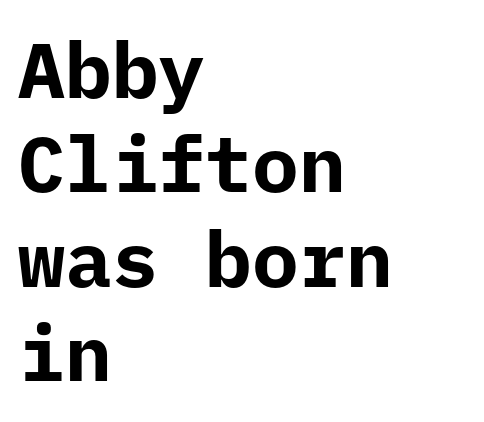
Regarding serifs, this sample does without them. Thick stems and heavy bowls — unmistakably bold. Descender tails drop into unmarked territory. No extra tracking has been applied to these lines. The axis of the letterforms is exactly vertical. This rendering uses left alignment, leaving the right contour irregular.
